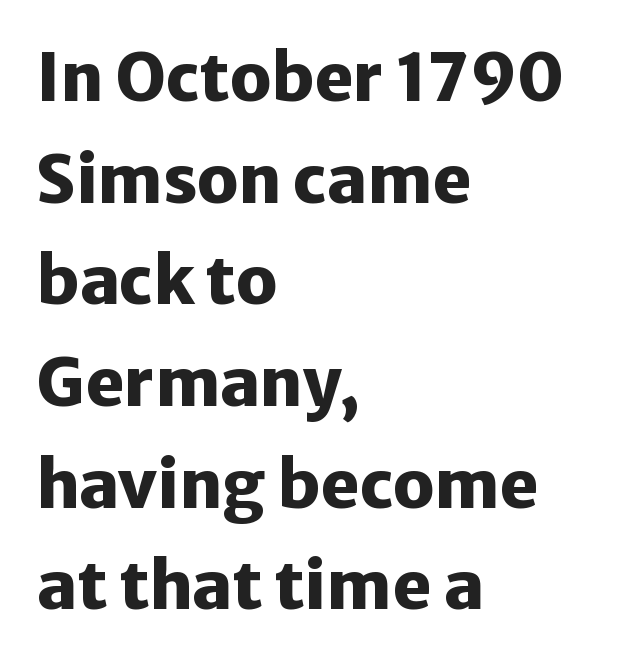
What stands out about the letter spacing? Nothing — it is the standard amount. Note the varied advance widths — an 'i' is clearly narrower than an 'm'. The words here are not underlined. These lines carry a lot of weight — the face is fully bold. Notice how the passage keeps a crisp vertical edge on the left only.
